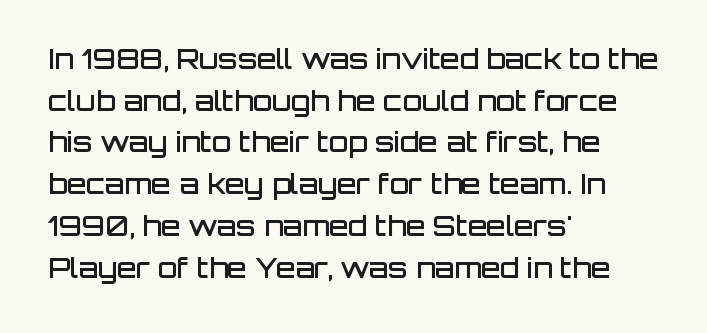
Q: Is the text bold? A: Semi-bold.
Q: Is the text italic (slanted)? A: No, it is upright.
Q: Is the typeface a serif or a sans-serif typeface? A: Sans-serif.
Q: Is the text underlined? A: No.
Q: How is the paragraph aligned? A: Left-aligned.
Q: Is the spacing between letters normal or unusually wide? A: Normal.
Q: Is the spacing between lines tight, normal or loose? A: Normal.
Q: Width (condensed, normal, or wide)? A: Normal.
Q: Stroke contrast? A: Low.
Q: x-height? A: Large.
Q: Monospaced? A: No.
